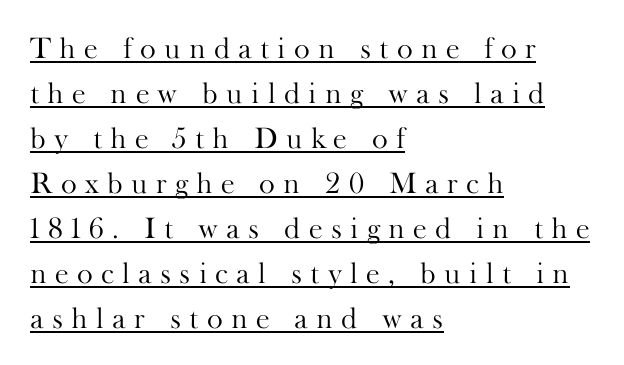
The image shows 30 px light serif type, upright; set left-aligned, normal line spacing (1.5x), unusually wide letter spacing (+0.28 em), underlined; high stroke contrast and a small x-height.
